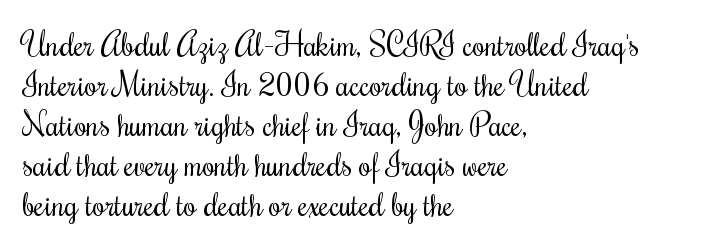
{"bold": "no", "weight": "regular", "width": "condensed", "stroke_contrast": "medium", "x_height": "small", "monospaced": "no", "underline": "no", "align": "left", "line_spacing": "normal", "line_spacing_ratio": 1.25, "letter_spacing": "normal", "letter_spacing_em": 0.0, "glyph_px": 32}
